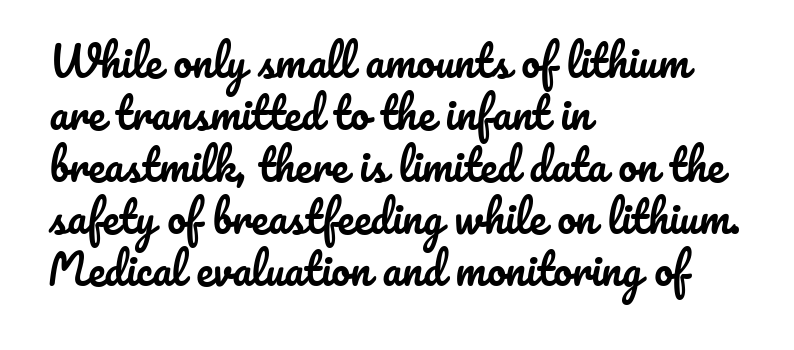
Q: Is the text italic (slanted)? A: Yes.
Q: Is the text underlined? A: No.
Q: How is the paragraph aligned? A: Left-aligned.
Q: Is the spacing between letters normal or unusually wide? A: Normal.
Q: Width (condensed, normal, or wide)? A: Normal.
Q: Stroke contrast? A: Low.
Q: x-height? A: Small.
Q: Monospaced? A: No.
